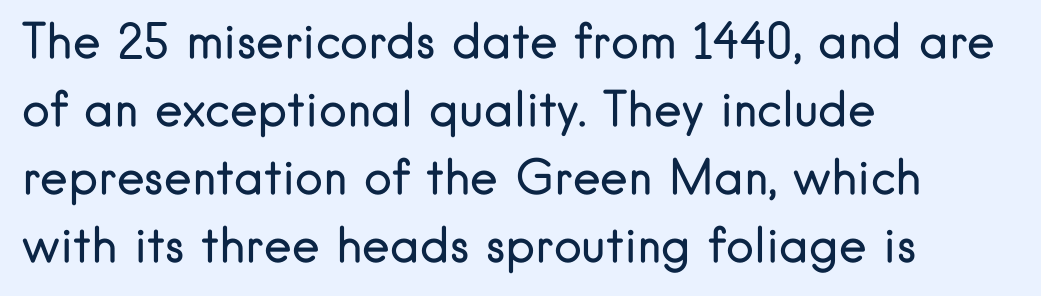
Line starts are locked; line ends wander. These lines are composed in type without serifs. The gaps between neighbouring characters are ordinary and unremarkable. This rendering features lettering with no underline.
